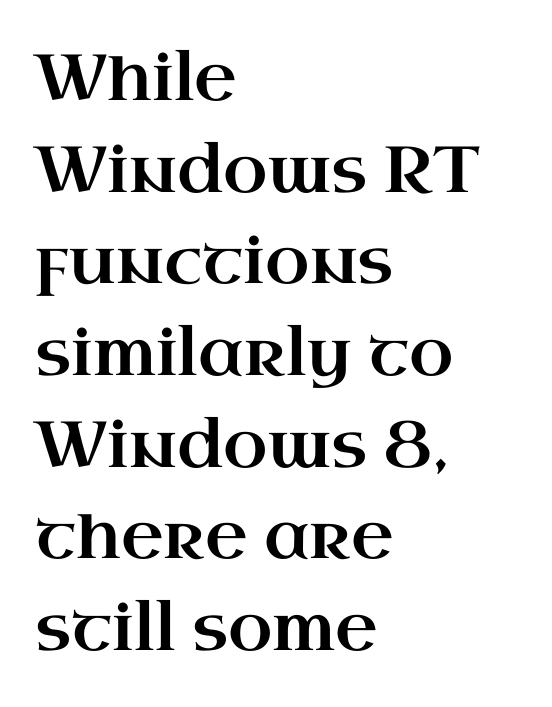
The image shows 65 px wide serif type, upright; set left-aligned, normal line spacing (1.41x), normal letter spacing, not underlined; high stroke contrast and a small x-height.
